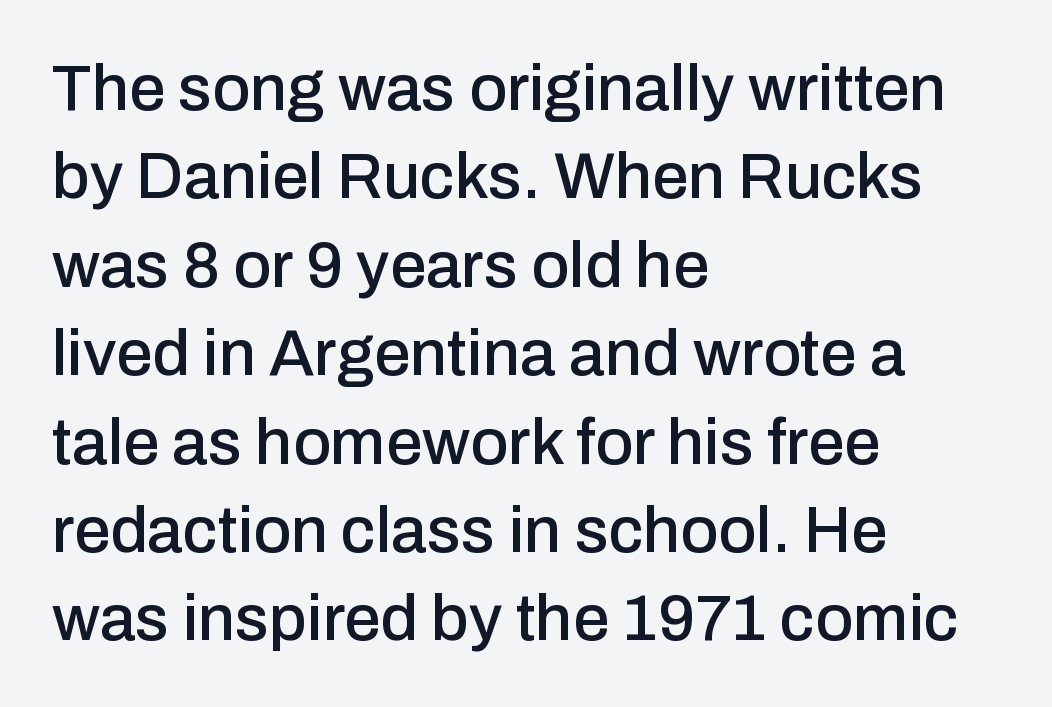
Inter-character spacing is left at the font's built-in metrics. The lines in this sample share a left origin and differ only in where they stop. A roman cut, with each character standing at attention. The rendering shows plain stroke endings on the letterforms — a sans-serif design. Type without underlining.
